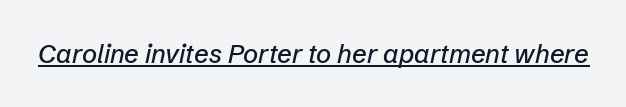
{"italic": "yes", "lean": "right", "slant_degrees": 12, "underline": "yes", "letter_spacing": "normal", "letter_spacing_em": 0.0, "glyph_px": 26}
